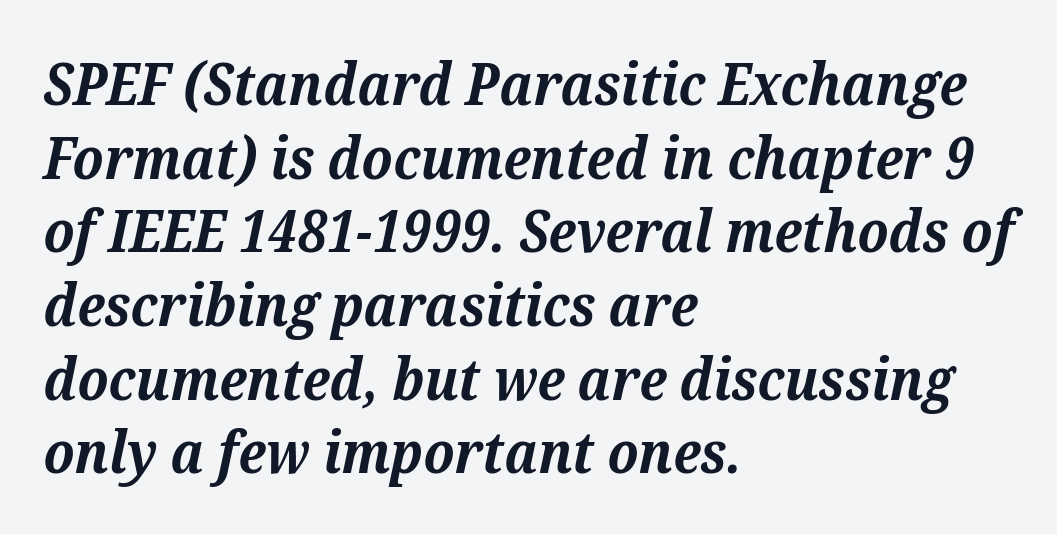
Default kerning and tracking; the words read as compact shapes. Think of a printed novel: that variable character pitch is what you see here. The characters look thick and weighty, a clear bold. Successive baselines arrive at the customary interval.
